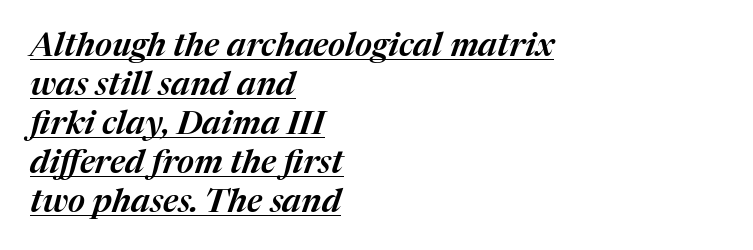
Between one letter and the next there's only the usual sliver of space. Looks like regular typesetting: each glyph gets only the width it needs. A baseline rule has been typeset under these characters. Notice how the passage keeps a crisp vertical edge on the left only. Posture: slanted.
